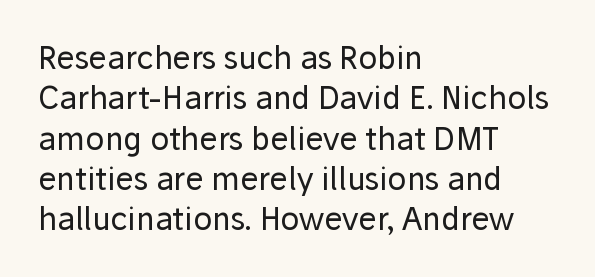
Descender tails drop into unmarked territory. Is the block centered? No — it sits flush against the left margin. You can tell it's not italic because the verticals are truly vertical. Do the characters align in a grid? No, the font is proportional.
